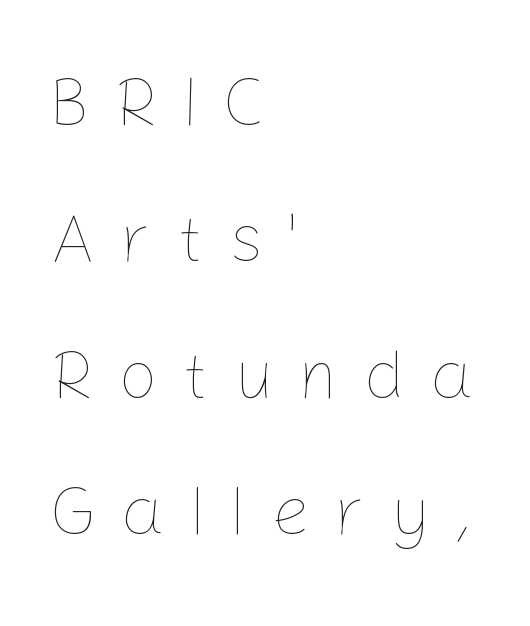
Q: Is the text bold? A: No.
Q: Is the text italic (slanted)? A: No, it is upright.
Q: Is the text underlined? A: No.
Q: How is the paragraph aligned? A: Left-aligned.
Q: Is the spacing between letters normal or unusually wide? A: Unusually wide.
Q: Is the spacing between lines tight, normal or loose? A: Loose.
Q: Width (condensed, normal, or wide)? A: Normal.
Q: Stroke contrast? A: Low.
Q: x-height? A: Medium.
Q: Monospaced? A: No.
